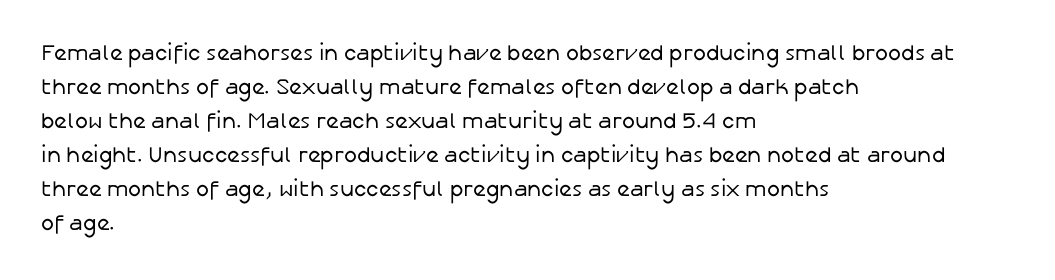
Caption: multi-line text, flush left, ragged right. Rendered with straight, roman letterforms. Beneath every word, the page is bare. Weight: not bold — regular or lighter. Nobody touched the tracking dial on this one. Vertically, the passage feels balanced, rows spaced as you'd expect.
